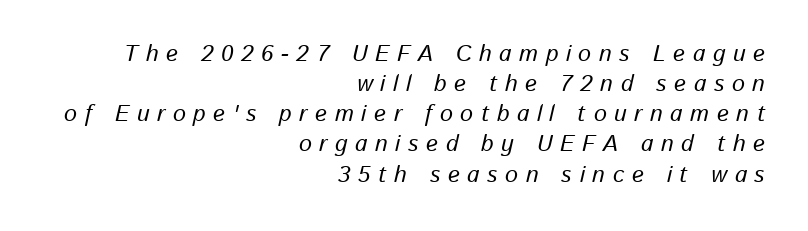
Q: Is the text italic (slanted)? A: Yes, it leans right by about 13 degrees.
Q: Is the text underlined? A: No.
Q: How is the paragraph aligned? A: Right-aligned.
Q: Is the spacing between letters normal or unusually wide? A: Unusually wide.
Q: Is the spacing between lines tight, normal or loose? A: Normal.
